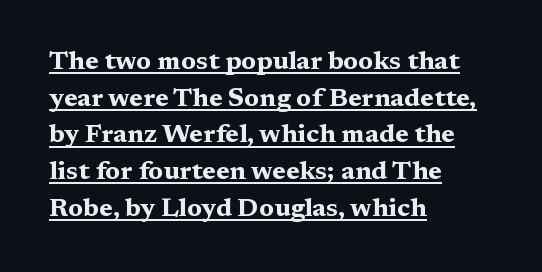
The image shows 26 px bold type, upright; set left-aligned, normal line spacing (1.41x), normal letter spacing, underlined.
